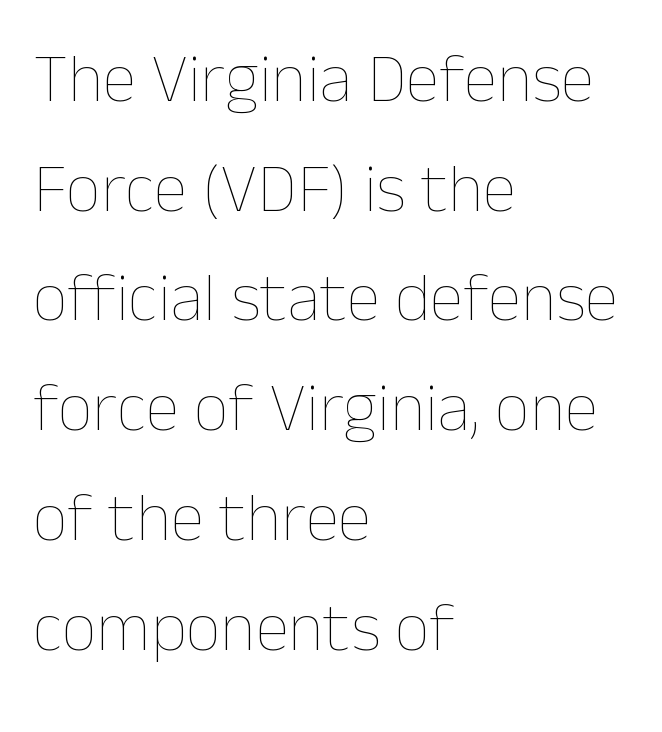
{"italic": "no", "bold": "no", "weight": "thin", "width": "normal", "stroke_contrast": "low", "x_height": "medium", "monospaced": "no", "underline": "no", "align": "left", "line_spacing": "normal", "line_spacing_ratio": 1.59, "letter_spacing": "normal", "letter_spacing_em": 0.0, "glyph_px": 69}
